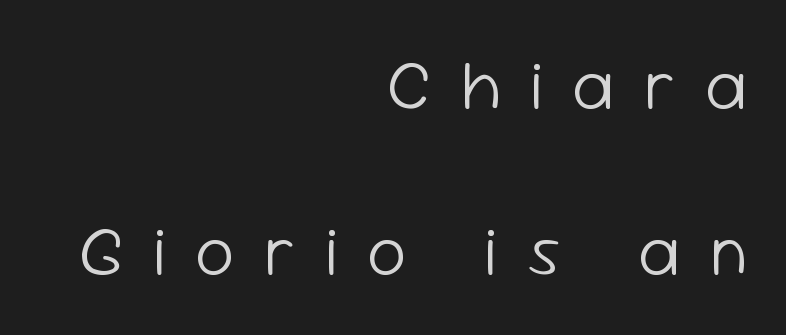
The image shows 70 px light sans-serif type, upright; set right-aligned, loose line spacing (2.37x), unusually wide letter spacing (+0.42 em), not underlined; low stroke contrast and a medium x-height.
